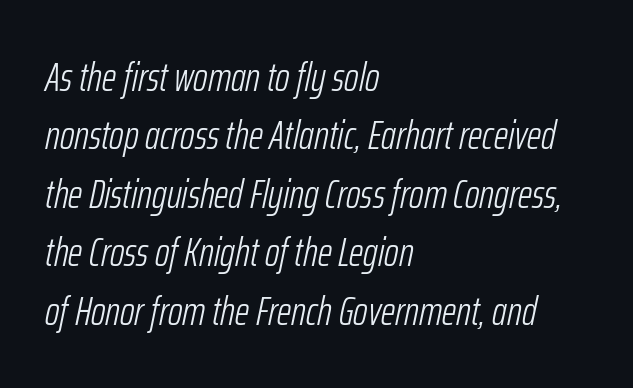
Spacing verdict: proportional, widths tailored to each character. What stands out about the letter spacing? Nothing — it is the standard amount. Whoever set this chose a conventional vertical rhythm. Every character sits at an angle, as italics do.
